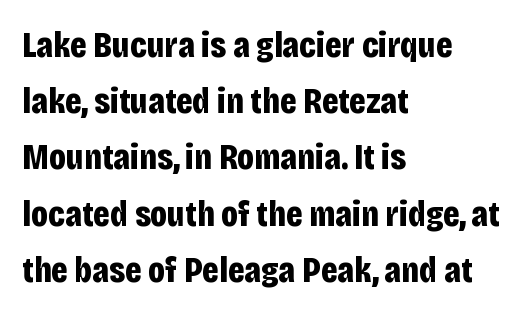
Q: Is the text bold? A: Yes.
Q: Is the text italic (slanted)? A: No, it is upright.
Q: Is the typeface a serif or a sans-serif typeface? A: Sans-serif.
Q: Is the text underlined? A: No.
Q: How is the paragraph aligned? A: Left-aligned.
Q: Is the spacing between letters normal or unusually wide? A: Normal.
Q: Is the spacing between lines tight, normal or loose? A: Normal.
Q: Width (condensed, normal, or wide)? A: Condensed.
Q: Stroke contrast? A: Low.
Q: x-height? A: Large.
Q: Monospaced? A: No.
